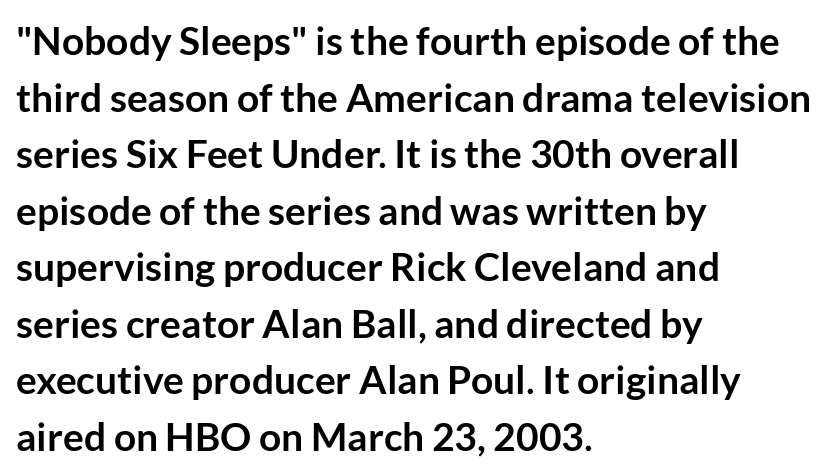
{"serif": "no", "italic": "no", "bold": "yes", "weight": "semibold", "width": "normal", "stroke_contrast": "low", "x_height": "medium", "monospaced": "no", "underline": "no", "align": "left", "line_spacing": "normal", "line_spacing_ratio": 1.45, "letter_spacing": "normal", "letter_spacing_em": 0.0, "glyph_px": 39}
